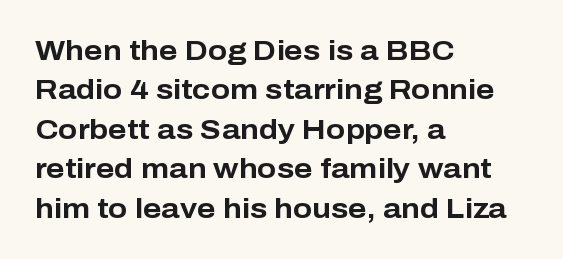
{"serif": "no", "italic": "no", "bold": "yes", "weight": "bold", "width": "normal", "stroke_contrast": "low", "x_height": "medium", "monospaced": "no", "underline": "no", "align": "left", "line_spacing": "normal", "line_spacing_ratio": 1.41, "letter_spacing": "normal", "letter_spacing_em": 0.0, "glyph_px": 28}
